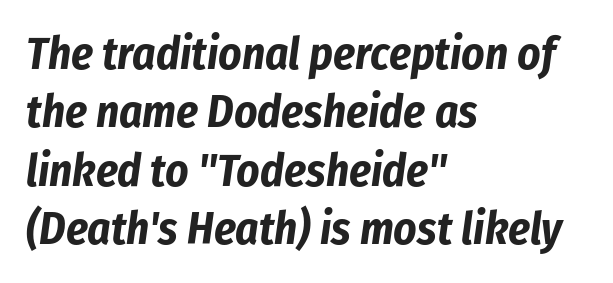
{"italic": "yes", "lean": "right", "slant_degrees": 8, "bold": "yes", "weight": "bold", "width": "condensed", "stroke_contrast": "low", "x_height": "medium", "monospaced": "no", "underline": "no", "align": "left", "line_spacing": "normal", "line_spacing_ratio": 1.3, "letter_spacing": "normal", "letter_spacing_em": 0.0, "glyph_px": 45}
